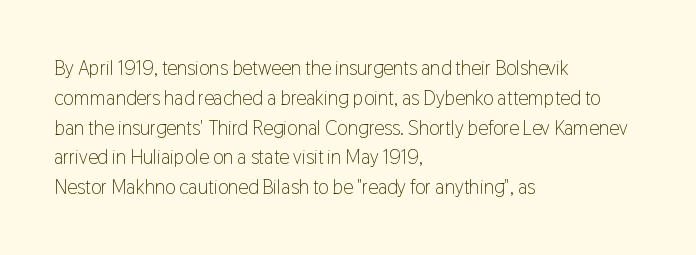
{"italic": "no", "bold": "no", "underline": "no", "align": "left", "line_spacing": "normal", "line_spacing_ratio": 1.49, "letter_spacing": "normal", "letter_spacing_em": 0.0, "glyph_px": 20}
